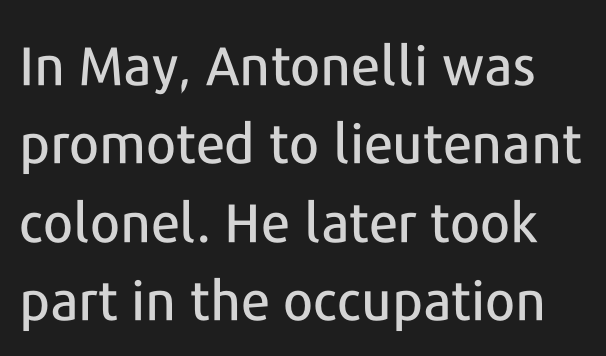
{"serif": "no", "italic": "no", "width": "normal", "stroke_contrast": "low", "x_height": "medium", "monospaced": "no", "underline": "no", "line_spacing": "normal", "line_spacing_ratio": 1.45, "letter_spacing": "normal", "letter_spacing_em": 0.0, "glyph_px": 54}
